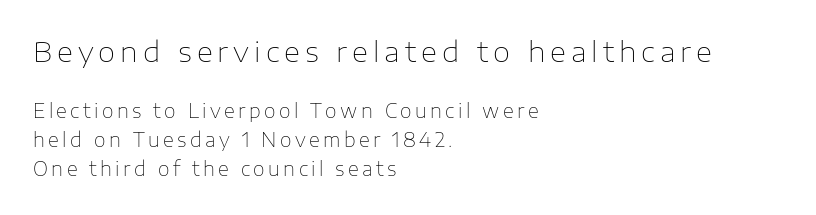
The image shows 28 px thin sans-serif type, upright; set left-aligned, normal line spacing (1.53x), not underlined; the first (top) block is 1.47x larger; low stroke contrast and a medium x-height.
